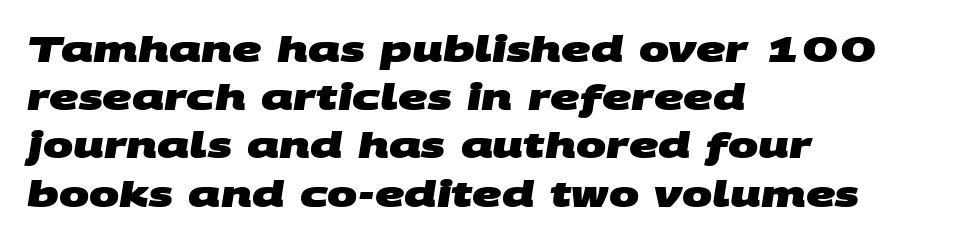
Q: Is the text bold? A: Yes.
Q: Is the typeface a serif or a sans-serif typeface? A: Sans-serif.
Q: Is the text underlined? A: No.
Q: How is the paragraph aligned? A: Left-aligned.
Q: Is the spacing between letters normal or unusually wide? A: Normal.
Q: Is the spacing between lines tight, normal or loose? A: Normal.
Q: Width (condensed, normal, or wide)? A: Wide.
Q: Stroke contrast? A: Medium.
Q: x-height? A: Large.
Q: Monospaced? A: No.
